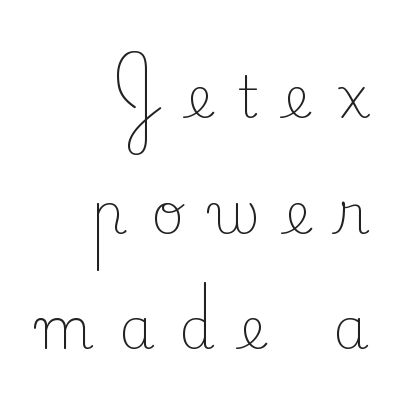
The image shows 57 px light serif type, upright; set right-aligned, loose line spacing (2.03x), unusually wide letter spacing (+0.44 em), not underlined; low stroke contrast and a small x-height.
